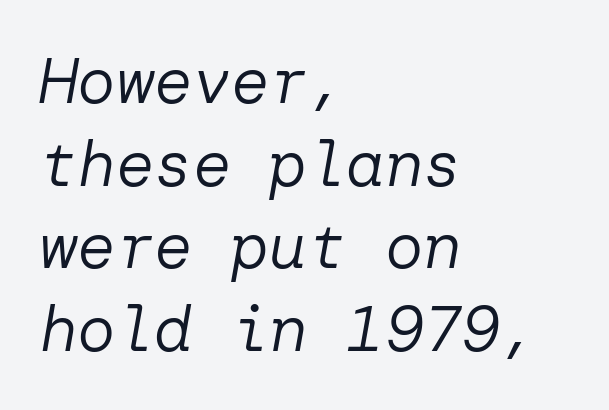
Counters stay open thanks to moderate or lighter strokes. Each row of text sits above clean, open space. The line texture is even and compact thanks to regular tracking. Each line starts at the same left margin while the right side varies.
